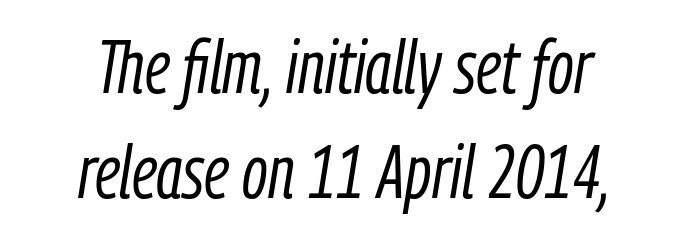
Rendered with sloped, italic letterforms. The passage shown is typed in a proportional face where columns would drift. These lines are centered, leaving both edges ragged. Is the stroke heavy? The answer is a plain regular-or-lighter.
